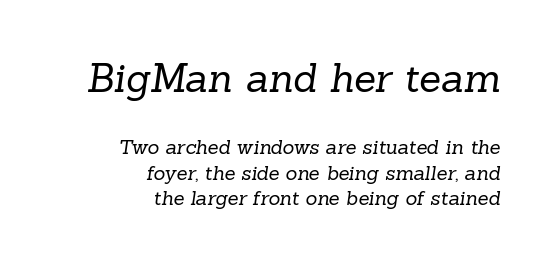
{"serif": "yes", "bold": "no", "weight": "regular", "width": "normal", "stroke_contrast": "low", "x_height": "medium", "monospaced": "no", "underline": "no", "align": "right", "line_spacing": "normal", "line_spacing_ratio": 1.26, "letter_spacing": "normal", "letter_spacing_em": 0.0, "larger_block": "first", "size_ratio": 2.0, "glyph_px": 40}
